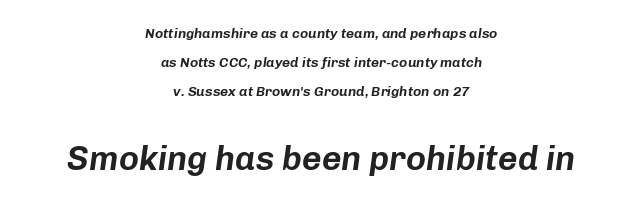
{"italic": "yes", "lean": "right", "slant_degrees": 8, "width": "normal", "stroke_contrast": "low", "x_height": "medium", "monospaced": "no", "underline": "no", "align": "center", "line_spacing": "loose", "line_spacing_ratio": 2.07, "letter_spacing": "normal", "letter_spacing_em": 0.0, "larger_block": "second", "size_ratio": 2.43, "glyph_px": 34}
